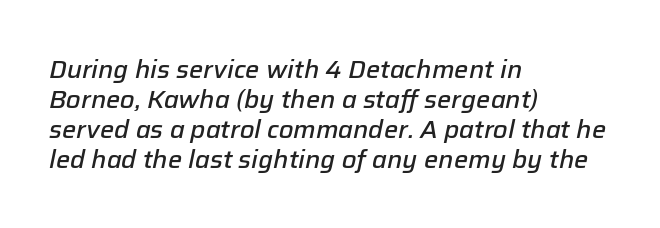
The image shows 25 px text type, italic (leaning right); set left-aligned, line spacing 1.2x, normal letter spacing, not underlined.
